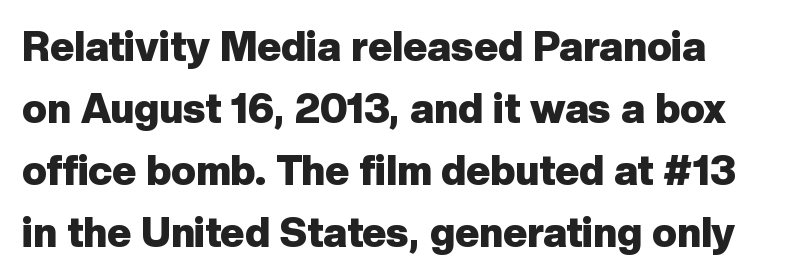
Q: Is the text bold? A: Yes.
Q: Is the text italic (slanted)? A: No, it is upright.
Q: Is the typeface a serif or a sans-serif typeface? A: Sans-serif.
Q: Is the text underlined? A: No.
Q: Is the spacing between letters normal or unusually wide? A: Normal.
Q: Is the spacing between lines tight, normal or loose? A: Normal.
Q: Width (condensed, normal, or wide)? A: Normal.
Q: Stroke contrast? A: Low.
Q: x-height? A: Medium.
Q: Monospaced? A: No.
